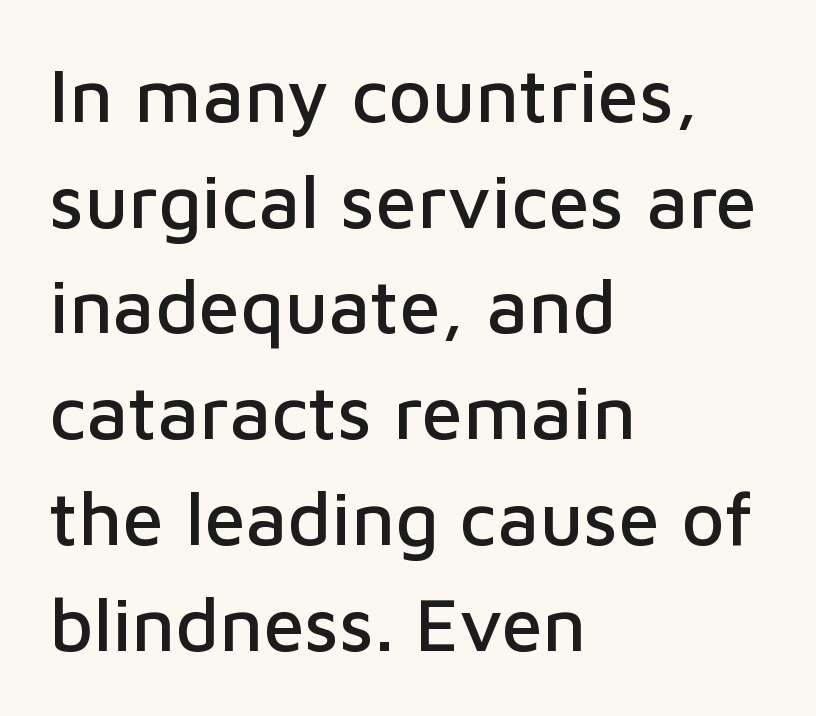
{"serif": "no", "italic": "no", "width": "normal", "stroke_contrast": "low", "x_height": "medium", "monospaced": "no", "underline": "no", "align": "left", "line_spacing": "normal", "line_spacing_ratio": 1.41, "letter_spacing": "normal", "letter_spacing_em": 0.0, "glyph_px": 75}
